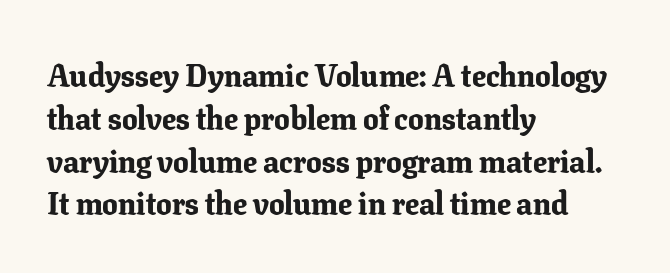
Q: Is the text bold? A: Yes.
Q: Is the text italic (slanted)? A: No, it is upright.
Q: Is the typeface a serif or a sans-serif typeface? A: Serif.
Q: Is the text underlined? A: No.
Q: How is the paragraph aligned? A: Left-aligned.
Q: Is the spacing between letters normal or unusually wide? A: Normal.
Q: Is the spacing between lines tight, normal or loose? A: Normal.
Q: Width (condensed, normal, or wide)? A: Normal.
Q: Stroke contrast? A: Low.
Q: x-height? A: Medium.
Q: Monospaced? A: No.
